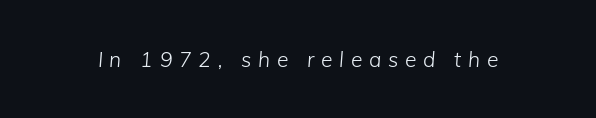
If you drew a line through each stem, it would be angled. The letters look calm and open, with moderate or lighter stems. Anything drawn beneath the words? Only blank space. The type is letterspaced generously, with wide tracking.
